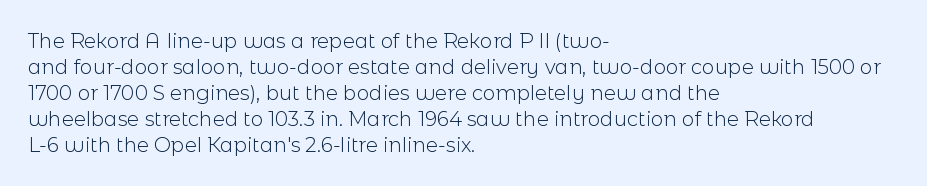
Q: Is the text bold? A: No.
Q: Is the text italic (slanted)? A: No, it is upright.
Q: Is the text underlined? A: No.
Q: How is the paragraph aligned? A: Left-aligned.
Q: Is the spacing between letters normal or unusually wide? A: Normal.
Q: Is the spacing between lines tight, normal or loose? A: Normal.
